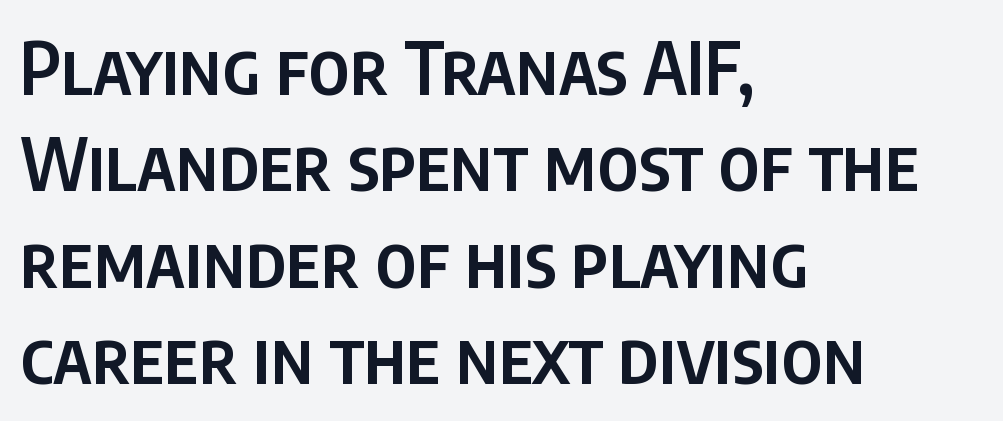
In terms of leading, this rendering sits right in the middle. A bit beefed up — I'd call it semibold rather than bold. What stands out about the letter spacing? Nothing — it is the standard amount. The font's upright variant was chosen for this text. Honestly, there is no underline to notice here at all.
